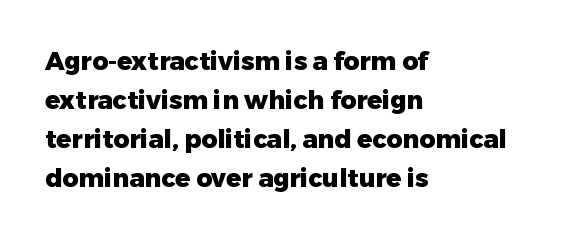
{"italic": "no", "bold": "yes", "underline": "no", "align": "left", "line_spacing": "normal", "line_spacing_ratio": 1.56, "letter_spacing": "normal", "letter_spacing_em": 0.0, "glyph_px": 25}
